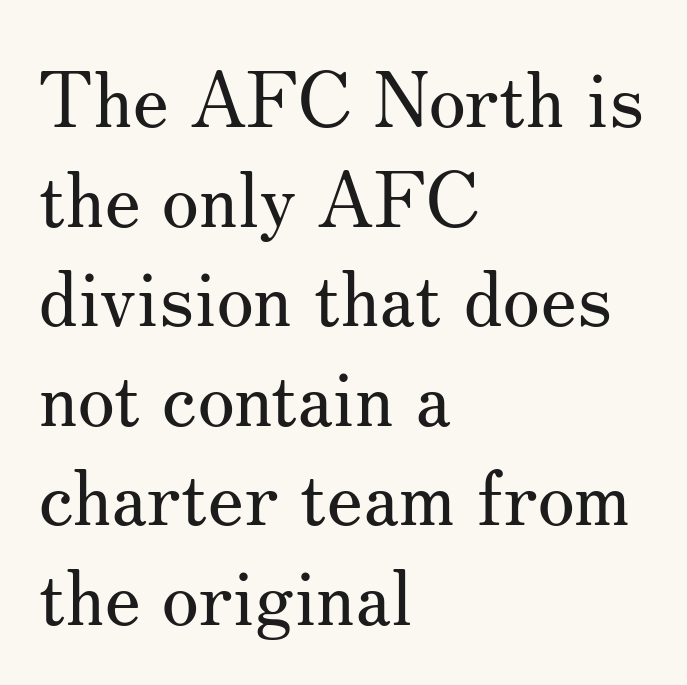
Q: Is the text bold? A: No.
Q: Is the text italic (slanted)? A: No, it is upright.
Q: Is the typeface a serif or a sans-serif typeface? A: Serif.
Q: Is the text underlined? A: No.
Q: How is the paragraph aligned? A: Left-aligned.
Q: Is the spacing between letters normal or unusually wide? A: Normal.
Q: Is the spacing between lines tight, normal or loose? A: Normal.
Q: Width (condensed, normal, or wide)? A: Normal.
Q: Stroke contrast? A: Medium.
Q: x-height? A: Small.
Q: Monospaced? A: No.
